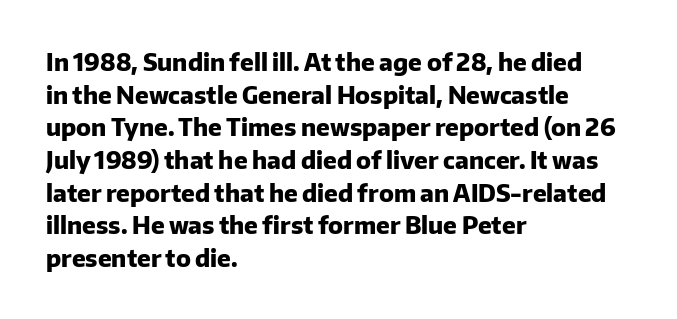
The image shows 24 px bold type, upright; set left-aligned, normal line spacing (1.36x), normal letter spacing, not underlined.
